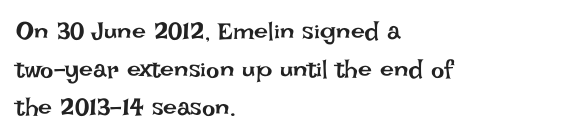
Q: Is the text bold? A: No.
Q: Is the text italic (slanted)? A: No, it is upright.
Q: Is the text underlined? A: No.
Q: How is the paragraph aligned? A: Left-aligned.
Q: Is the spacing between letters normal or unusually wide? A: Normal.
Q: Is the spacing between lines tight, normal or loose? A: Normal.
